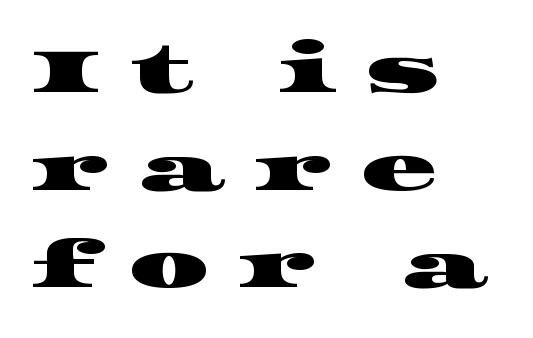
The image shows 63 px wide serif type; set left-aligned, normal line spacing (1.55x), unusually wide letter spacing (+0.46 em), not underlined; high stroke contrast and a large x-height.
